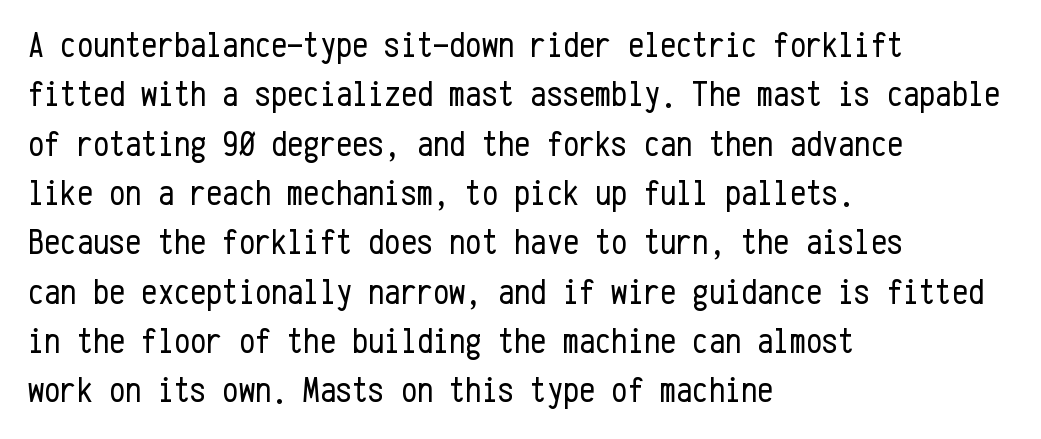
{"serif": "no", "italic": "no", "bold": "no", "weight": "regular", "width": "condensed", "stroke_contrast": "low", "x_height": "medium", "monospaced": "yes", "underline": "no", "align": "left", "line_spacing": "normal", "line_spacing_ratio": 1.37, "letter_spacing": "normal", "letter_spacing_em": 0.0, "glyph_px": 36}
